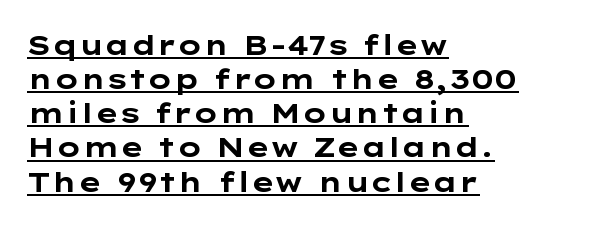
Q: Is the text bold? A: Yes.
Q: Is the text italic (slanted)? A: No, it is upright.
Q: Is the typeface a serif or a sans-serif typeface? A: Sans-serif.
Q: Is the text underlined? A: Yes.
Q: How is the paragraph aligned? A: Left-aligned.
Q: Is the spacing between letters normal or unusually wide? A: Normal.
Q: Width (condensed, normal, or wide)? A: Wide.
Q: Stroke contrast? A: Low.
Q: x-height? A: Medium.
Q: Monospaced? A: No.
